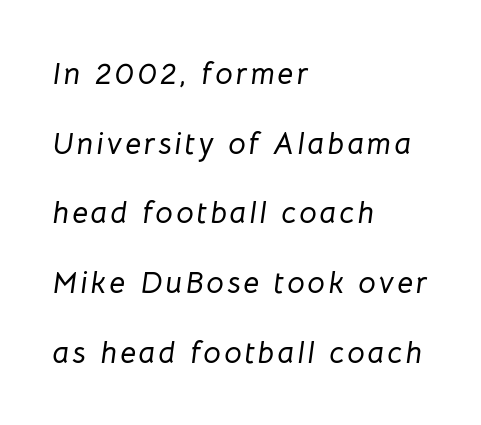
Q: Is the text italic (slanted)? A: Yes, it leans right by about 8 degrees.
Q: Is the text underlined? A: No.
Q: How is the paragraph aligned? A: Left-aligned.
Q: Is the spacing between lines tight, normal or loose? A: Loose.
Q: Width (condensed, normal, or wide)? A: Normal.
Q: Stroke contrast? A: Low.
Q: x-height? A: Medium.
Q: Monospaced? A: No.
